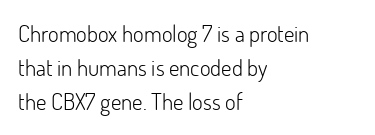
{"italic": "no", "bold": "no", "underline": "no", "align": "left", "line_spacing": "normal", "line_spacing_ratio": 1.48, "letter_spacing": "normal", "letter_spacing_em": 0.0, "glyph_px": 23}
